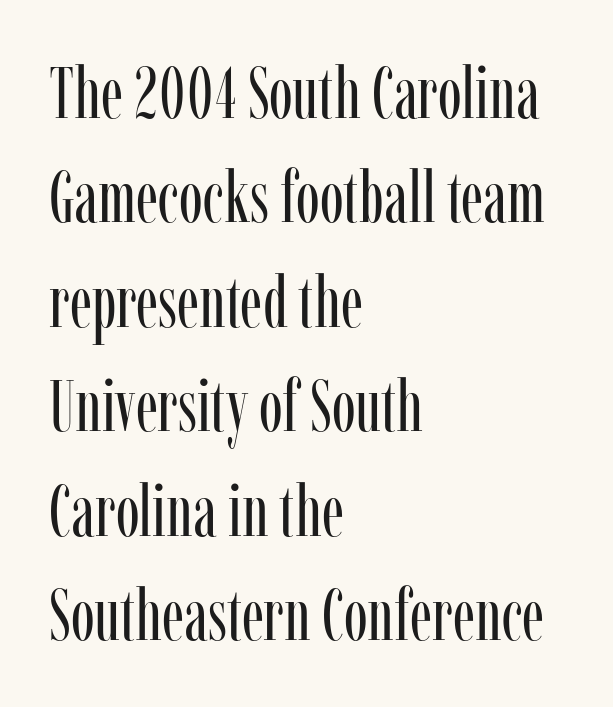
Q: Is the text bold? A: No.
Q: Is the text italic (slanted)? A: No, it is upright.
Q: Is the typeface a serif or a sans-serif typeface? A: Serif.
Q: Is the text underlined? A: No.
Q: How is the paragraph aligned? A: Left-aligned.
Q: Is the spacing between letters normal or unusually wide? A: Normal.
Q: Is the spacing between lines tight, normal or loose? A: Normal.
Q: Width (condensed, normal, or wide)? A: Condensed.
Q: Stroke contrast? A: Low.
Q: x-height? A: Medium.
Q: Monospaced? A: No.
